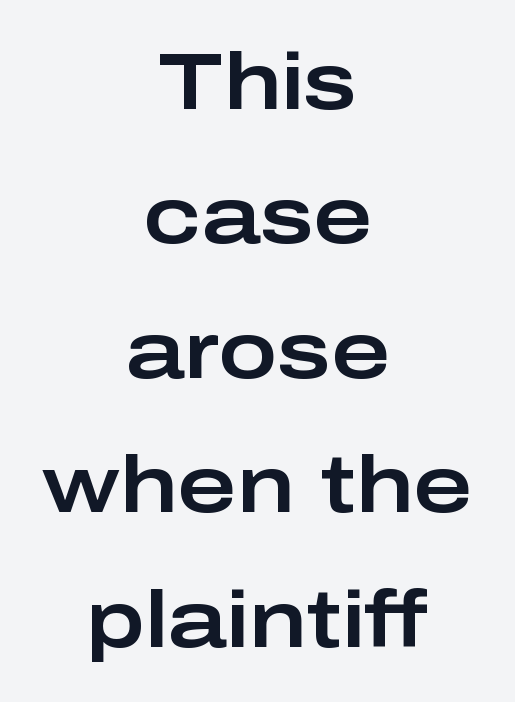
The image shows 80 px wide sans-serif type, upright; set centered, normal line spacing (1.68x), normal letter spacing, not underlined; low stroke contrast and a medium x-height.
